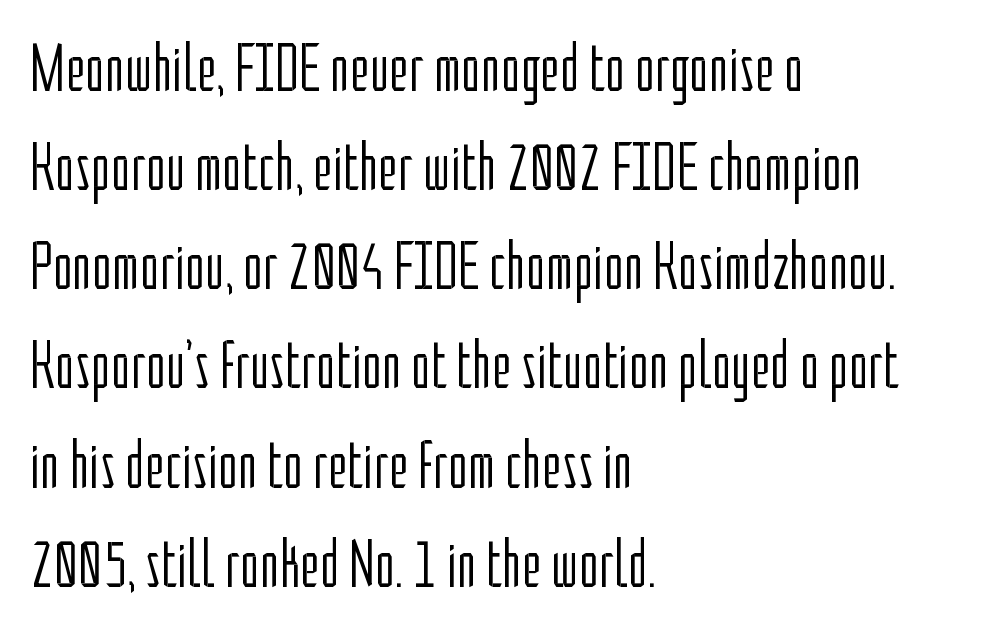
The image shows 67 px light, condensed sans-serif type, upright; set left-aligned, normal line spacing (1.48x), normal letter spacing, not underlined; low stroke contrast and a medium x-height.
